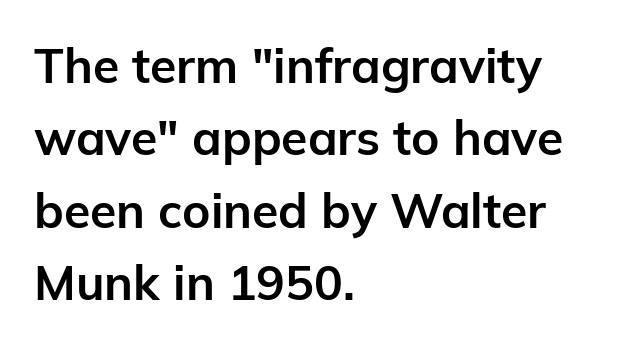
{"serif": "no", "italic": "no", "bold": "yes", "weight": "bold", "width": "normal", "stroke_contrast": "low", "x_height": "medium", "monospaced": "no", "underline": "no", "align": "left", "line_spacing": "normal", "line_spacing_ratio": 1.51, "letter_spacing": "normal", "letter_spacing_em": 0.0, "glyph_px": 48}
